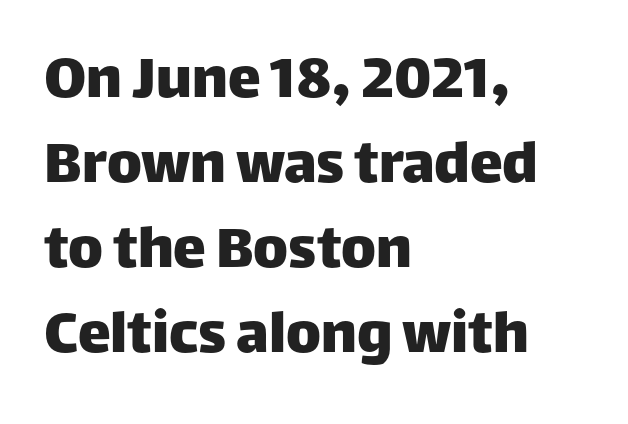
{"serif": "no", "italic": "no", "width": "normal", "stroke_contrast": "low", "x_height": "large", "monospaced": "no", "underline": "no", "align": "left", "line_spacing": "normal", "line_spacing_ratio": 1.29, "letter_spacing": "normal", "letter_spacing_em": 0.0, "glyph_px": 66}
